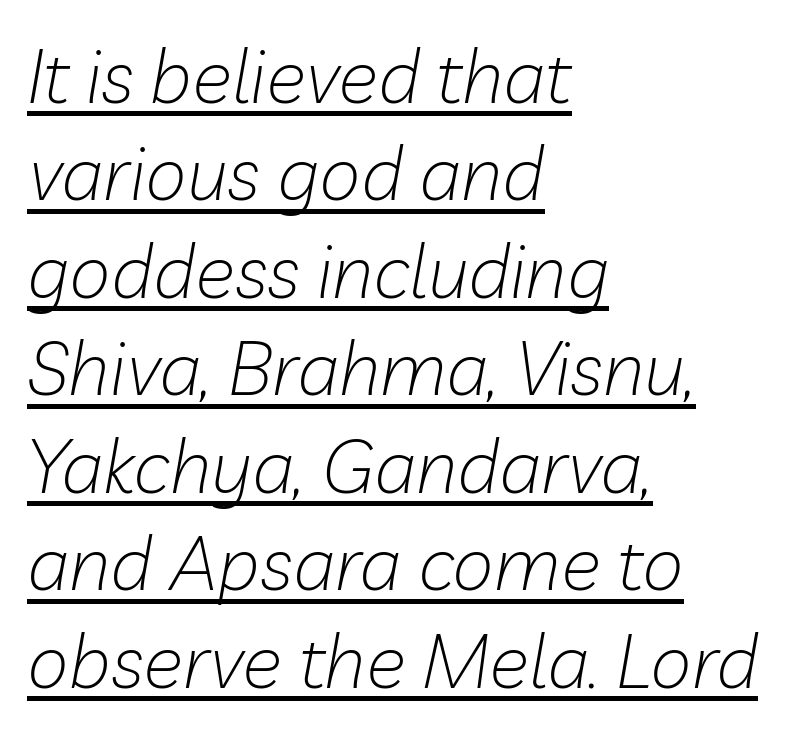
{"italic": "yes", "lean": "right", "slant_degrees": 10, "bold": "no", "weight": "light", "width": "normal", "stroke_contrast": "low", "x_height": "medium", "monospaced": "no", "underline": "yes", "align": "left", "line_spacing": "normal", "line_spacing_ratio": 1.3, "letter_spacing": "normal", "letter_spacing_em": 0.0, "glyph_px": 75}
